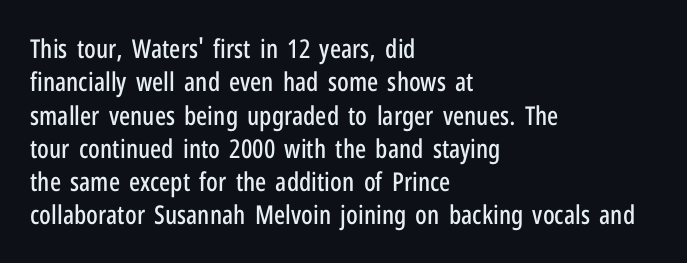
The image shows 26 px text type, upright; set left-aligned, normal line spacing (1.28x), normal letter spacing, not underlined.
